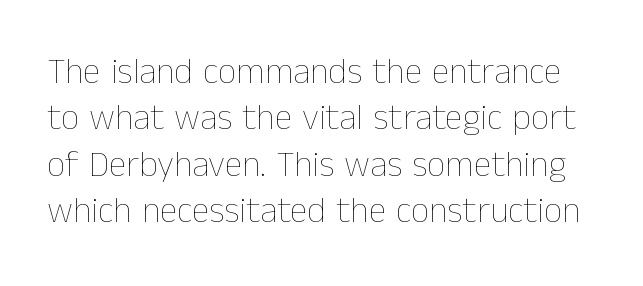
The image shows 36 px thin type, upright; set normal line spacing (1.29x), normal letter spacing, not underlined; low stroke contrast and a medium x-height.
